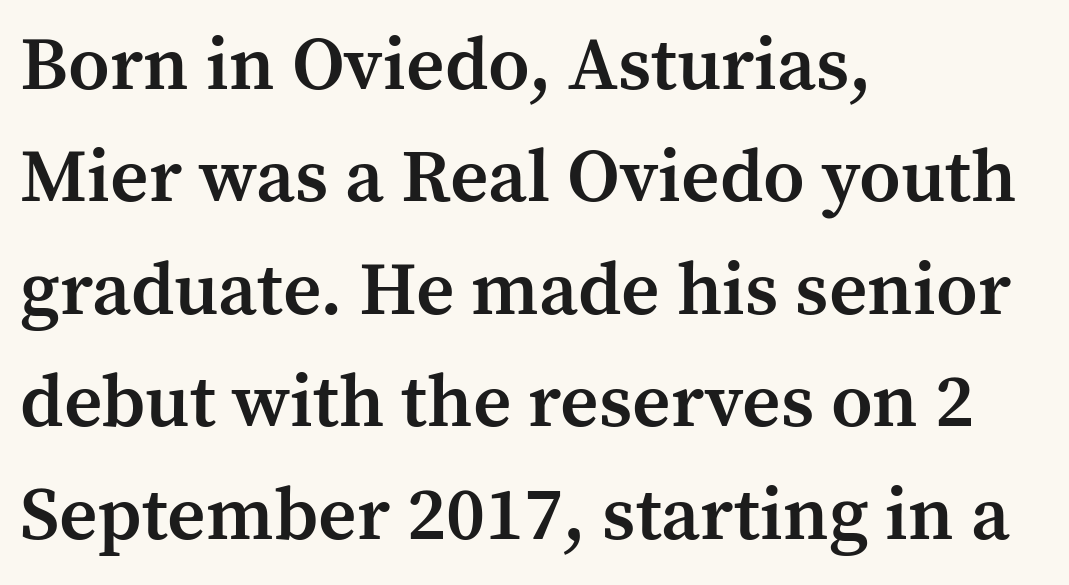
{"serif": "yes", "italic": "no", "bold": "semi", "weight": "semibold", "width": "normal", "stroke_contrast": "medium", "x_height": "medium", "monospaced": "no", "underline": "no", "align": "left", "line_spacing": "normal", "line_spacing_ratio": 1.5, "letter_spacing": "normal", "letter_spacing_em": 0.0, "glyph_px": 75}
